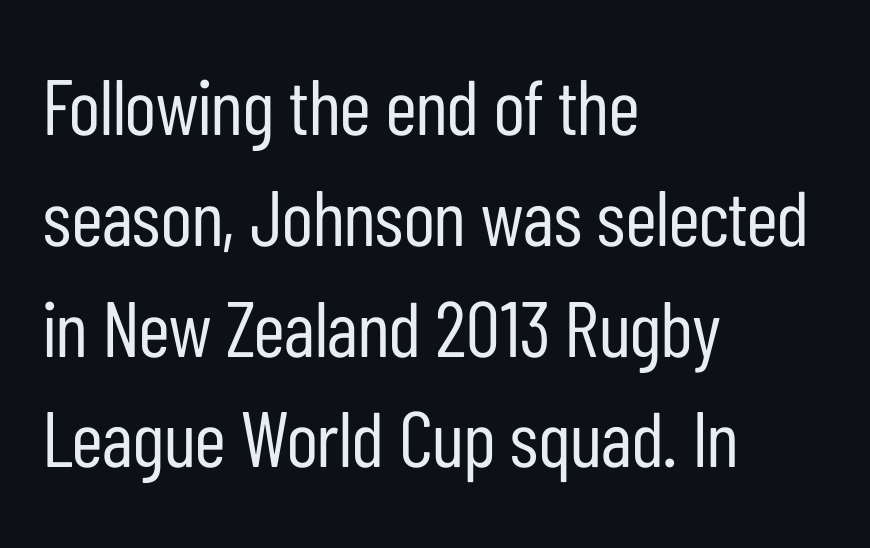
Q: Is the text bold? A: No.
Q: Is the text italic (slanted)? A: No, it is upright.
Q: Is the typeface a serif or a sans-serif typeface? A: Sans-serif.
Q: Is the text underlined? A: No.
Q: How is the paragraph aligned? A: Left-aligned.
Q: Is the spacing between letters normal or unusually wide? A: Normal.
Q: Is the spacing between lines tight, normal or loose? A: Normal.
Q: Width (condensed, normal, or wide)? A: Condensed.
Q: Stroke contrast? A: Low.
Q: x-height? A: Medium.
Q: Monospaced? A: No.
